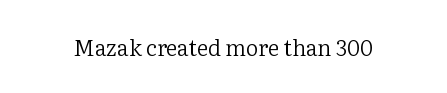
The image shows 22 px text type, upright; set normal letter spacing, not underlined.
